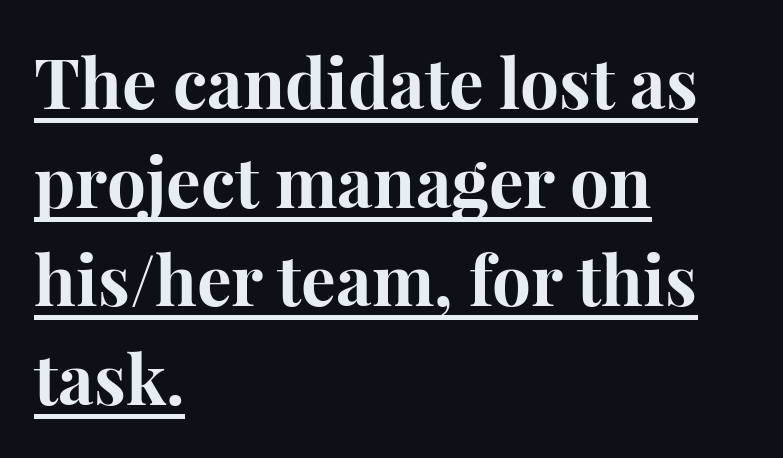
Q: Is the text bold? A: Yes.
Q: Is the text italic (slanted)? A: No, it is upright.
Q: Is the typeface a serif or a sans-serif typeface? A: Serif.
Q: Is the text underlined? A: Yes.
Q: How is the paragraph aligned? A: Left-aligned.
Q: Is the spacing between letters normal or unusually wide? A: Normal.
Q: Is the spacing between lines tight, normal or loose? A: Normal.
Q: Width (condensed, normal, or wide)? A: Normal.
Q: Stroke contrast? A: High.
Q: x-height? A: Medium.
Q: Monospaced? A: No.
